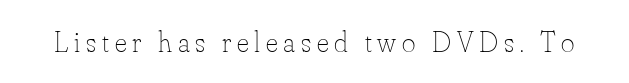
{"italic": "no", "bold": "no", "weight": "thin", "width": "normal", "stroke_contrast": "low", "x_height": "small", "monospaced": "no", "underline": "no", "letter_spacing": "wide", "letter_spacing_em": 0.2, "glyph_px": 29}
